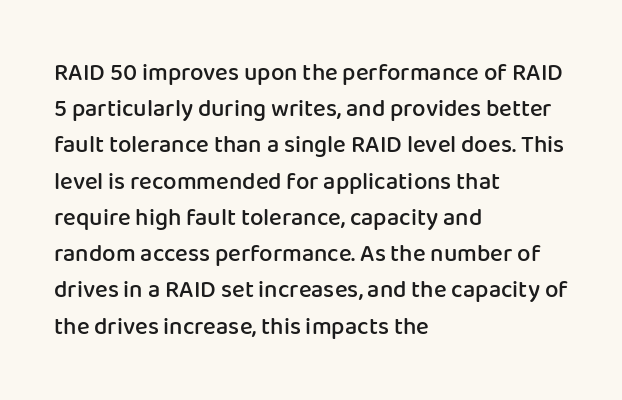
Quick note: not italic, upright. The baseline area is clear. Short and long lines alike share a common starting point at left. Students, observe: this is what conventionally led text looks like.
